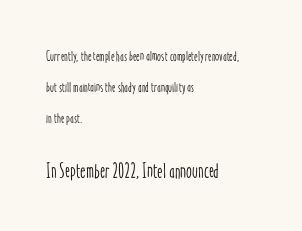
The image shows 21 px text type, upright; set left-aligned, loose line spacing (2.22x), normal letter spacing, not underlined; the second (bottom) block is 1.5x larger.
